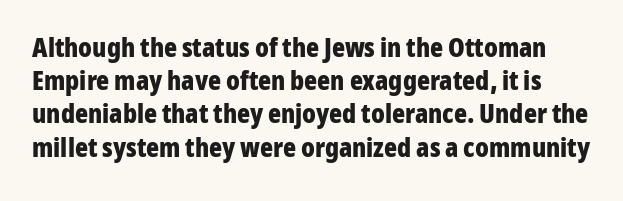
The image shows 27 px bold type, upright; set line spacing 1.23x, normal letter spacing, not underlined.
